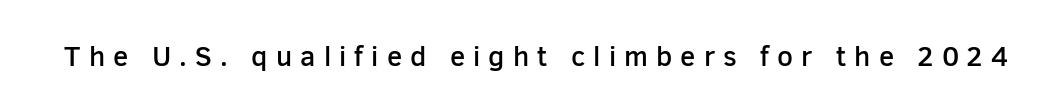
Q: Is the text bold? A: Semi-bold.
Q: Is the text italic (slanted)? A: No, it is upright.
Q: Is the typeface a serif or a sans-serif typeface? A: Sans-serif.
Q: Is the text underlined? A: No.
Q: Is the spacing between letters normal or unusually wide? A: Unusually wide.
Q: Width (condensed, normal, or wide)? A: Normal.
Q: Stroke contrast? A: Low.
Q: x-height? A: Medium.
Q: Monospaced? A: No.
